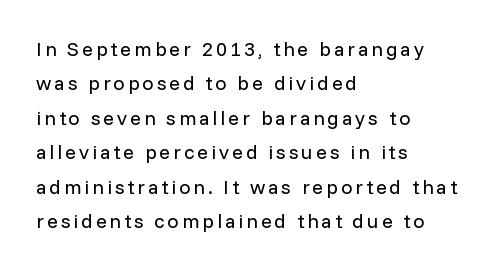
The image shows 20 px text type, upright; set left-aligned, line spacing 1.72x, not underlined.
